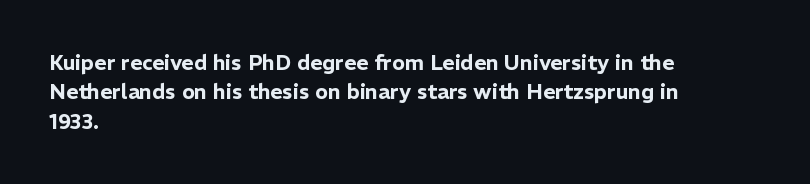
Q: Is the text italic (slanted)? A: No, it is upright.
Q: Is the text underlined? A: No.
Q: How is the paragraph aligned? A: Left-aligned.
Q: Is the spacing between letters normal or unusually wide? A: Normal.
Q: Is the spacing between lines tight, normal or loose? A: Normal.
